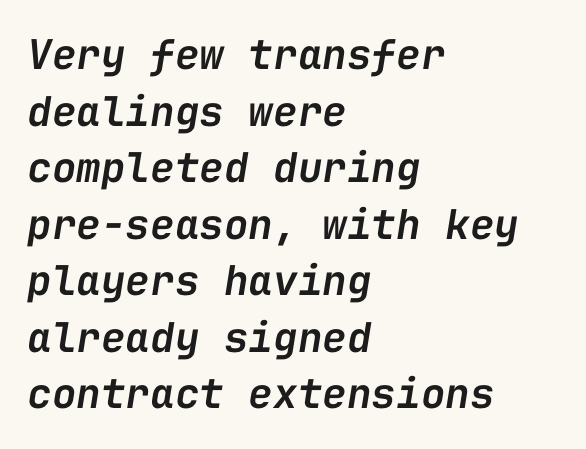
Compared with ordinary roman type, these characters are visibly tilted. The rendering uses a moderate line-height, typical for paragraphs. No word sits above an underline. Nobody touched the tracking dial on this one. A student would call this left alignment; a typographer would say flush left, rag right. Is this a fixed-width face? Yes — each glyph sits in an identical cell.
